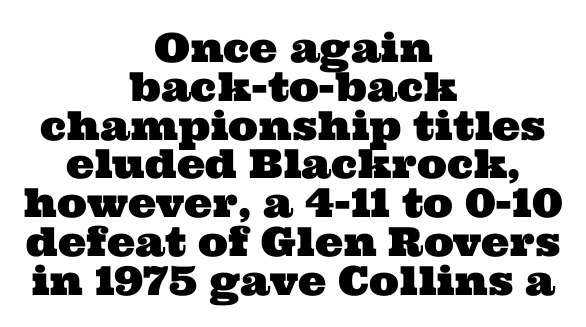
You could not count columns in this text — the font is proportionally spaced. This block would grow much taller if given ordinary leading; it's compressed now. Casual observation: everything's sitting right in the middle. The type is set solid horizontally, with unmodified tracking.
